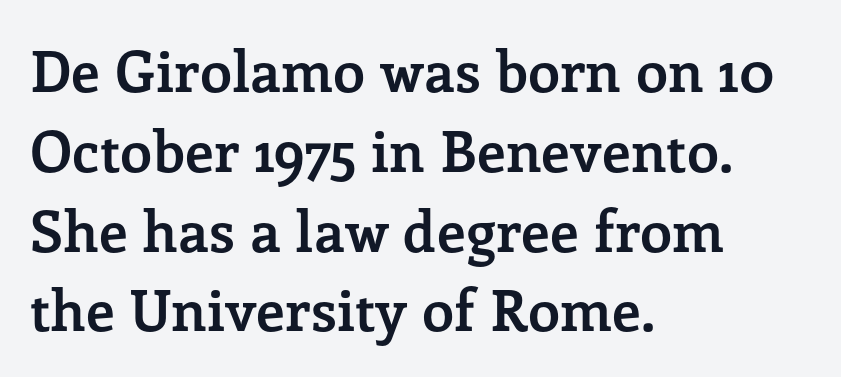
Rule under the text: the space is simply empty. The rendering uses natural spacing where letterforms have individual widths. Whoever set this chose a conventional vertical rhythm. These lines carry a lot of weight — the face is fully bold.
